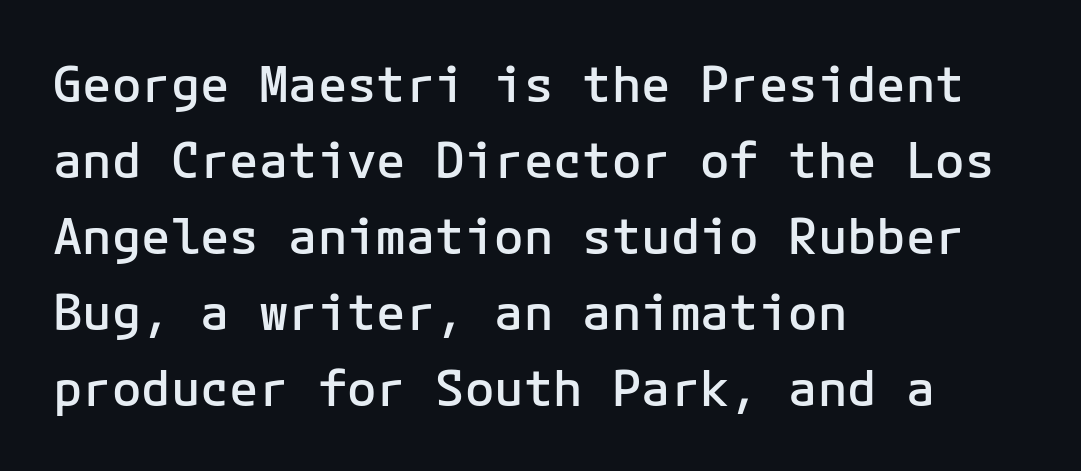
Does extra space separate the letters? No, they use regular spacing. The typesetting leans somewhat heavy: a semibold. The ragged edge is on the right, which tells us the setting is flush left. Are there feet on the stems? There aren't — it's a sans. Interline gaps are of average width in this sample. When letters stand straight like this, we call the style roman or upright.
